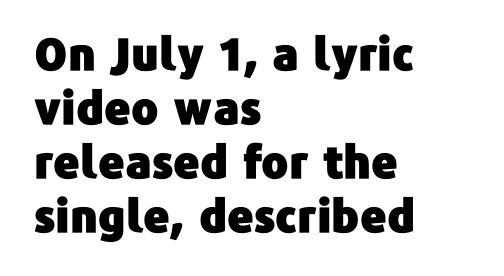
Q: Is the text italic (slanted)? A: No, it is upright.
Q: Is the typeface a serif or a sans-serif typeface? A: Sans-serif.
Q: Is the text underlined? A: No.
Q: How is the paragraph aligned? A: Left-aligned.
Q: Is the spacing between letters normal or unusually wide? A: Normal.
Q: Width (condensed, normal, or wide)? A: Normal.
Q: Stroke contrast? A: Low.
Q: x-height? A: Medium.
Q: Monospaced? A: No.
